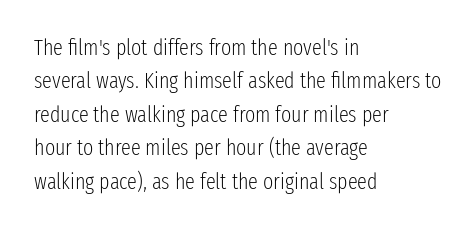
{"italic": "no", "bold": "no", "underline": "no", "align": "left", "line_spacing": "normal", "line_spacing_ratio": 1.52, "letter_spacing": "normal", "letter_spacing_em": 0.0, "glyph_px": 22}
